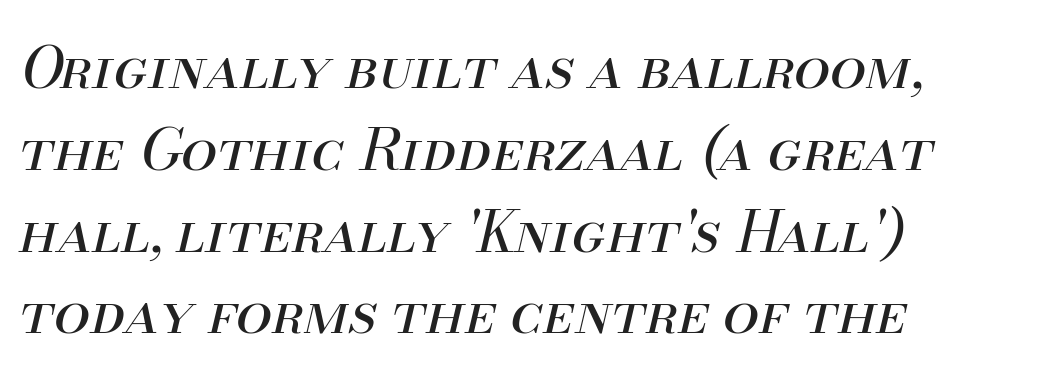
Visually the block forms a straight wall on the left and a jagged coastline on the right. Is the type slanted? Yes — the strokes lean at a clear angle. The space directly below the letters is spotless. Students, observe: this is what conventionally led text looks like. Do the characters align in a grid? No, the font is proportional.
